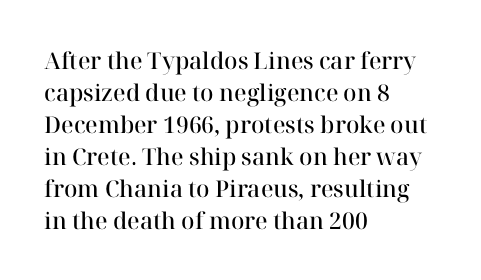
Q: Is the text bold? A: Semi-bold.
Q: Is the text italic (slanted)? A: No, it is upright.
Q: Is the text underlined? A: No.
Q: How is the paragraph aligned? A: Left-aligned.
Q: Is the spacing between letters normal or unusually wide? A: Normal.
Q: Is the spacing between lines tight, normal or loose? A: Normal.
